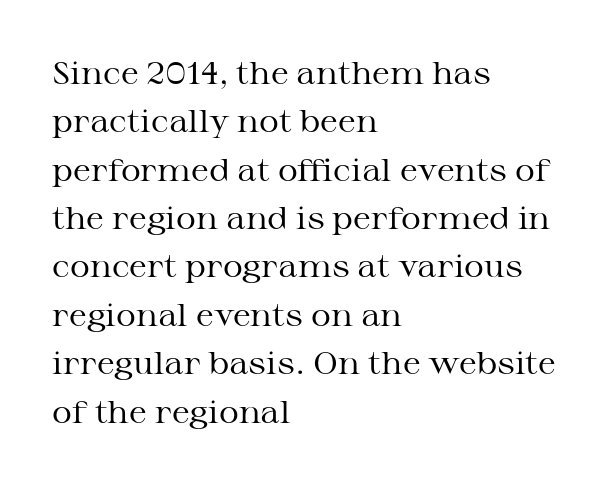
The image shows 31 px regular-weight, wide serif type, upright; set left-aligned, normal line spacing (1.56x), normal letter spacing, not underlined; medium stroke contrast and a medium x-height.
